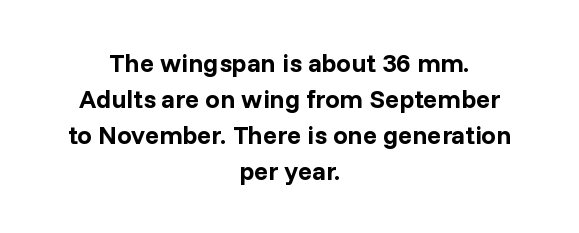
{"italic": "no", "bold": "yes", "underline": "no", "align": "center", "line_spacing": "normal", "line_spacing_ratio": 1.38, "letter_spacing": "normal", "letter_spacing_em": 0.0, "glyph_px": 26}
